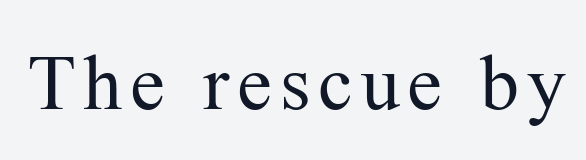
Summary of weight: not heavy and not bold. Any mark beneath the type? The region is blank. The typography opts for an upright posture over an oblique one. A typesetter would call this proportional, since set widths differ per character. The designer went with a serif here, giving each stem small feet.
